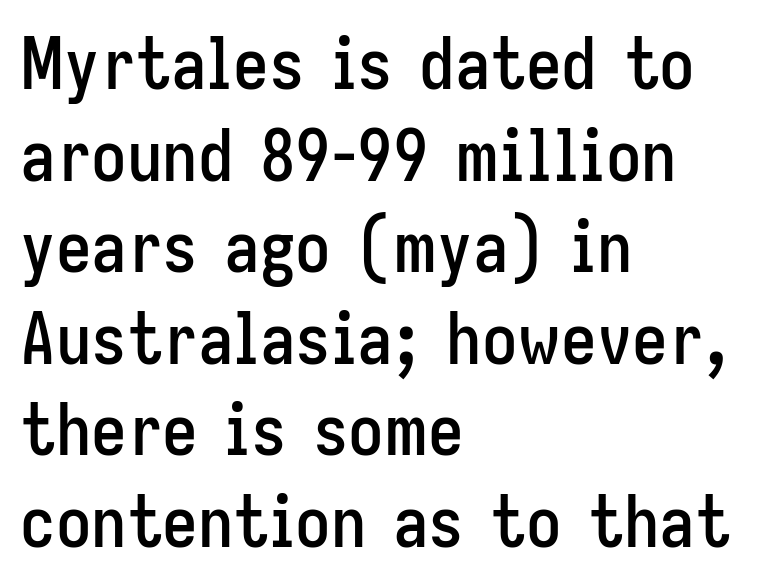
Each row of text sits above clean, open space. Notice how the passage keeps a crisp vertical edge on the left only. When letters stand straight like this, we call the style roman or upright. The type family on display is of the sans-serif kind. Standard letterfit; no display-style spreading of the glyphs.
